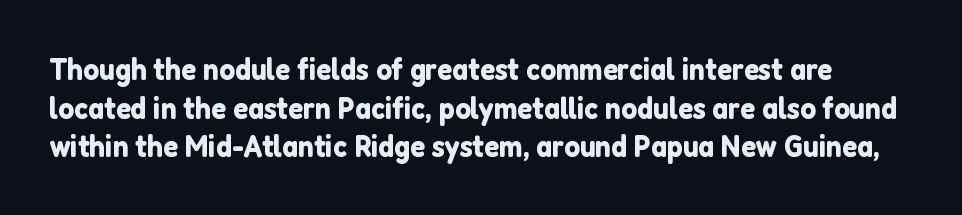
The font family rendered here belongs to the sans-serif group. Note the varied advance widths — an 'i' is clearly narrower than an 'm'. Evenly set lines give the paragraph a standard silhouette. Descenders hang freely into open space. No extra tracking has been applied to these lines. Does the lettering tilt? It doesn't — this is upright.
